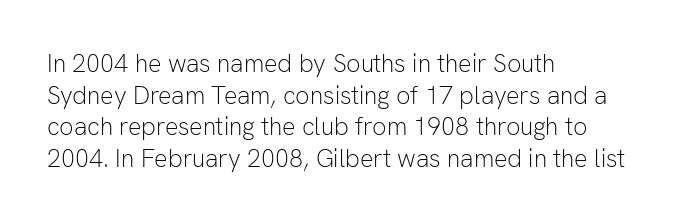
The characters are drawn with everyday or finer stroke widths. The string is rendered with underlining switched off. Leading matches the norm, producing a regular column. This sample uses plain, unmodified letter spacing.
